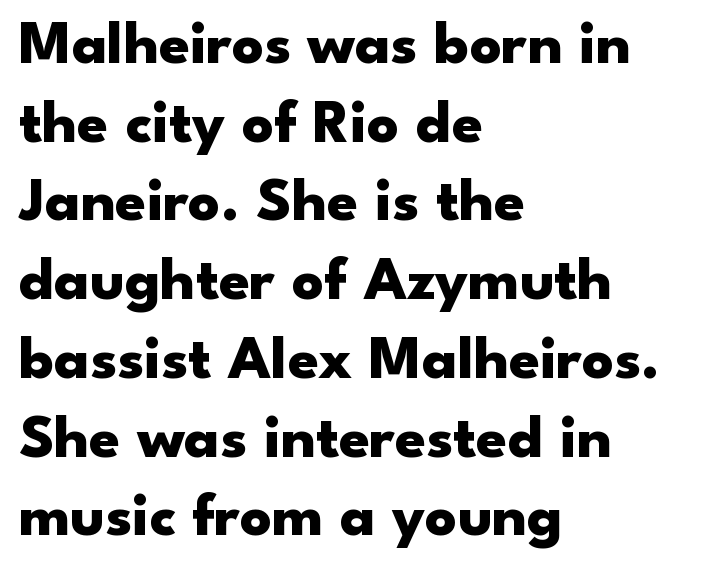
Q: Is the text bold? A: Yes.
Q: Is the text italic (slanted)? A: No, it is upright.
Q: Is the typeface a serif or a sans-serif typeface? A: Sans-serif.
Q: Is the text underlined? A: No.
Q: How is the paragraph aligned? A: Left-aligned.
Q: Is the spacing between letters normal or unusually wide? A: Normal.
Q: Is the spacing between lines tight, normal or loose? A: Normal.
Q: Width (condensed, normal, or wide)? A: Wide.
Q: Stroke contrast? A: Low.
Q: x-height? A: Small.
Q: Monospaced? A: No.
